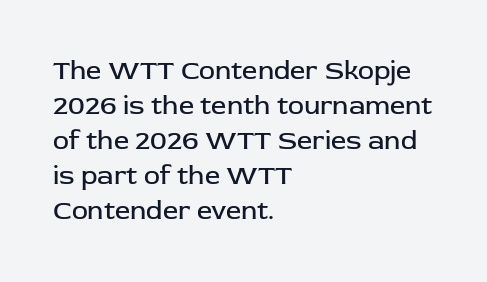
The image shows 27 px text type, upright; set left-aligned, normal line spacing (1.3x), normal letter spacing, not underlined.
